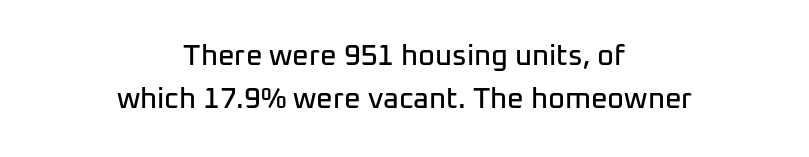
No feet cap the strokes, marking this as sans-serif type. Is the block centered? Yes — each line is placed symmetrically about the middle. How are the letters spaced? Ordinarily, with no added tracking. Every stem runs plumb, perpendicular to the baseline.
